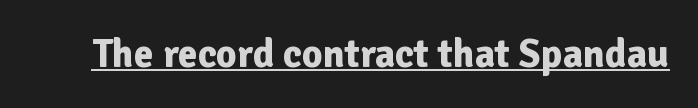
Typographically, this falls in the sans-serif category. Upright lettering throughout. The passage shown is underscored from start to finish. The letters are bold, with thick, heavy strokes. This rendering leaves character spacing at its baseline value. Character widths vary here, with narrow letters taking less room than wide ones.
